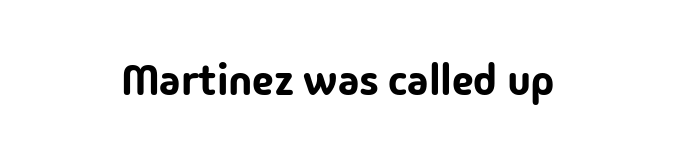
{"serif": "no", "italic": "no", "width": "normal", "stroke_contrast": "low", "x_height": "medium", "monospaced": "no", "underline": "no", "letter_spacing": "normal", "letter_spacing_em": 0.0, "glyph_px": 43}
